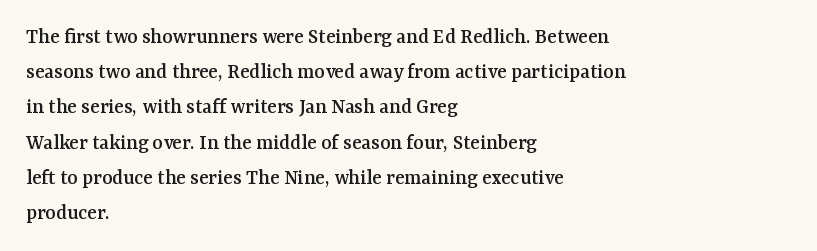
Q: Is the text italic (slanted)? A: No, it is upright.
Q: Is the text underlined? A: No.
Q: How is the paragraph aligned? A: Left-aligned.
Q: Is the spacing between letters normal or unusually wide? A: Normal.
Q: Is the spacing between lines tight, normal or loose? A: Normal.
